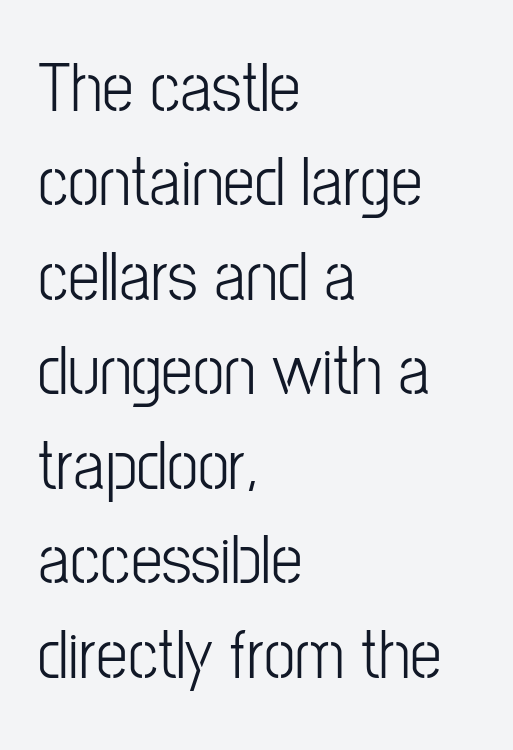
Q: Is the text bold? A: No.
Q: Is the text italic (slanted)? A: No, it is upright.
Q: Is the typeface a serif or a sans-serif typeface? A: Sans-serif.
Q: Is the text underlined? A: No.
Q: How is the paragraph aligned? A: Left-aligned.
Q: Is the spacing between letters normal or unusually wide? A: Normal.
Q: Is the spacing between lines tight, normal or loose? A: Normal.
Q: Width (condensed, normal, or wide)? A: Condensed.
Q: Stroke contrast? A: Low.
Q: x-height? A: Medium.
Q: Monospaced? A: No.
